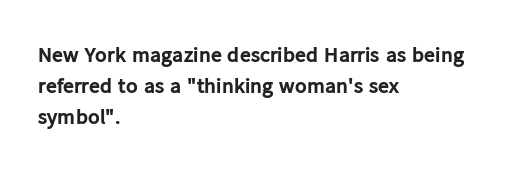
{"italic": "no", "bold": "yes", "underline": "no", "align": "left", "line_spacing": "normal", "line_spacing_ratio": 1.42, "letter_spacing": "normal", "letter_spacing_em": 0.0, "glyph_px": 22}
